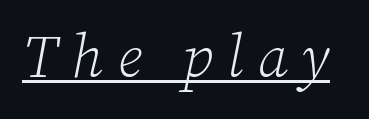
Looks like regular typesetting: each glyph gets only the width it needs. The axis of the letterforms is tilted away from vertical. No heavy texture on the line: the type isn't bold. Check the space under the baseline: a stroke is drawn there. These lines are composed in type with serifs. Compared with typical body copy, the letter spacing here is much looser.
